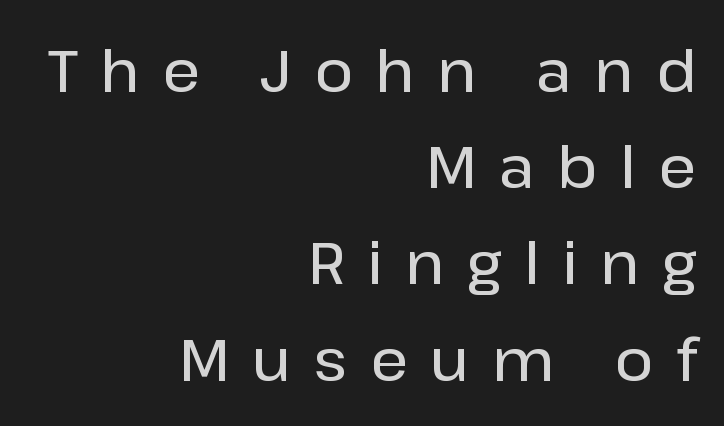
Q: Is the text italic (slanted)? A: No, it is upright.
Q: Is the typeface a serif or a sans-serif typeface? A: Sans-serif.
Q: Is the text underlined? A: No.
Q: How is the paragraph aligned? A: Right-aligned.
Q: Is the spacing between letters normal or unusually wide? A: Unusually wide.
Q: Is the spacing between lines tight, normal or loose? A: Normal.
Q: Width (condensed, normal, or wide)? A: Normal.
Q: Stroke contrast? A: Low.
Q: x-height? A: Medium.
Q: Monospaced? A: No.
